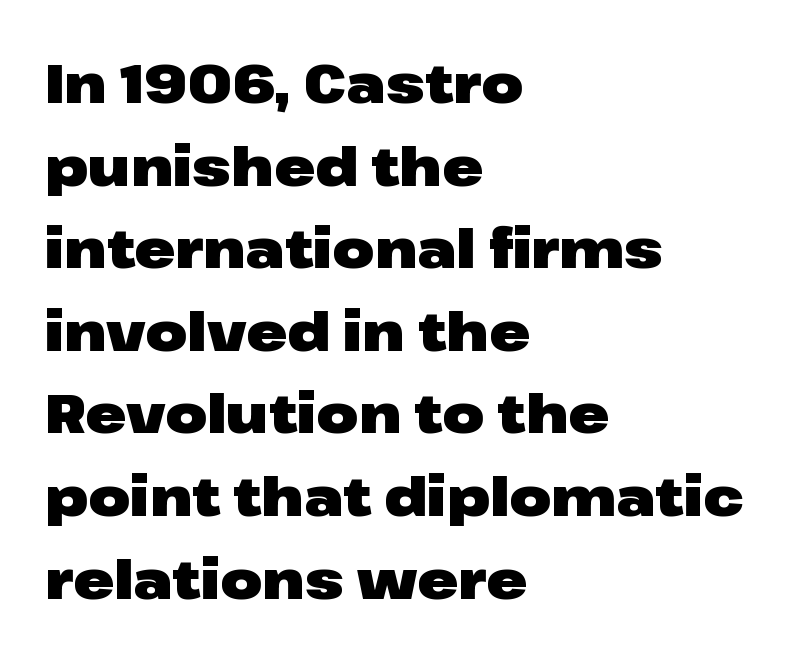
Descenders are the only things crossing below the line. A full-strength bold gives these letters their thick strokes. This block has exactly the height ordinary leading produces. Rendered with straight, roman letterforms. A typesetter would call this zero additional tracking.
